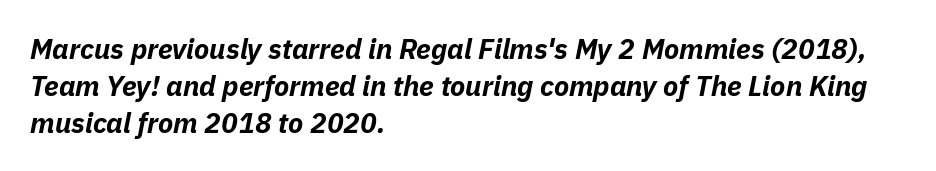
{"italic": "yes", "lean": "right", "slant_degrees": 11, "bold": "yes", "weight": "bold", "width": "normal", "stroke_contrast": "low", "x_height": "medium", "monospaced": "no", "underline": "no", "align": "left", "line_spacing": "normal", "line_spacing_ratio": 1.32, "letter_spacing": "normal", "letter_spacing_em": 0.0, "glyph_px": 28}
